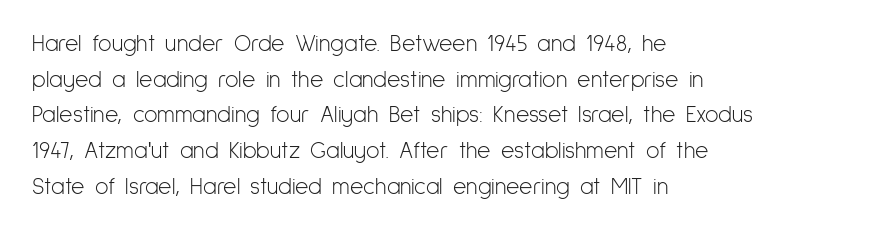
Baseline-to-baseline distance is the conventional proportion of letter height. The passage is arranged the way most books set body copy — flush left. The glyphs are unaccompanied by any horizontal stroke below them. The gaps between neighbouring characters are ordinary and unremarkable.
